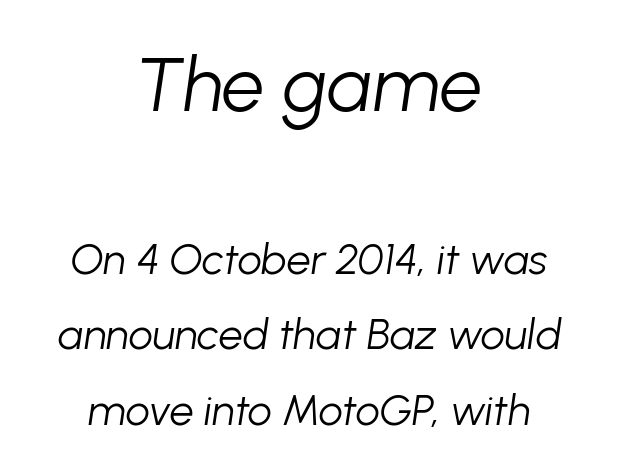
{"italic": "yes", "lean": "right", "slant_degrees": 8, "bold": "no", "weight": "light", "width": "normal", "stroke_contrast": "low", "x_height": "medium", "monospaced": "no", "underline": "no", "align": "center", "line_spacing_ratio": 1.76, "letter_spacing": "normal", "letter_spacing_em": 0.0, "larger_block": "first", "size_ratio": 1.77, "glyph_px": 76}
